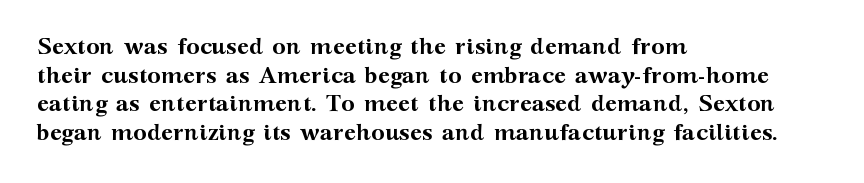
{"italic": "no", "bold": "yes", "underline": "no", "align": "left", "line_spacing": "normal", "line_spacing_ratio": 1.25, "letter_spacing": "normal", "letter_spacing_em": 0.0, "glyph_px": 23}
